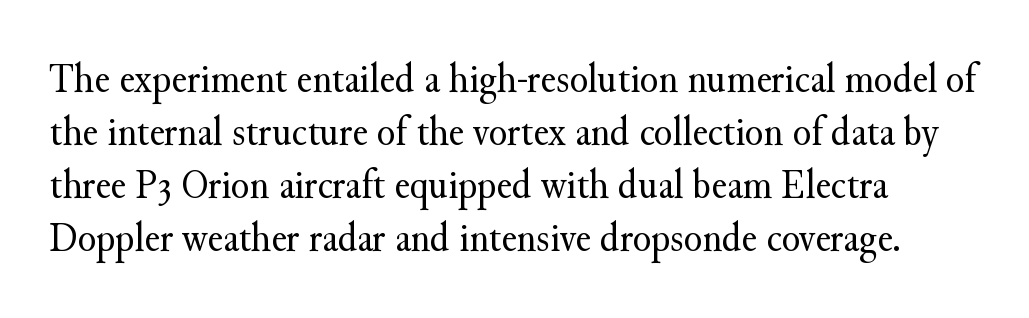
This is serif lettering, the kind often seen in printed books. Note the varied advance widths — an 'i' is clearly narrower than an 'm'. Normally led — the rows are evenly, conventionally spaced. Letter spacing: default. Ink coverage per letter is moderate at most. Lines of text with bare space underneath.
